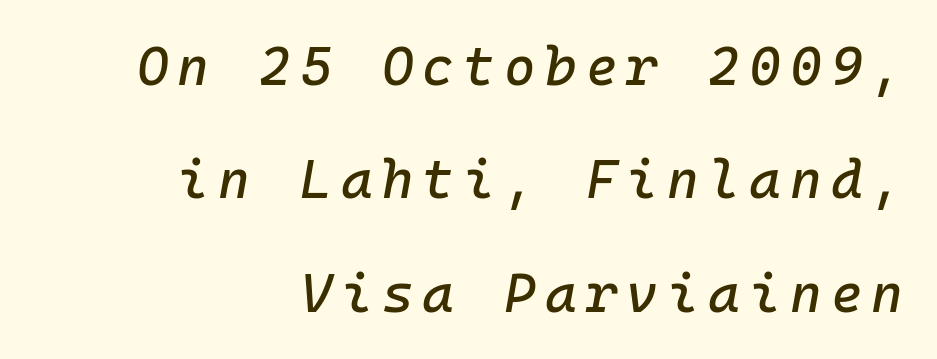
Q: Is the text italic (slanted)? A: Yes, it leans right by about 10 degrees.
Q: Is the text underlined? A: No.
Q: How is the paragraph aligned? A: Right-aligned.
Q: Is the spacing between lines tight, normal or loose? A: Loose.
Q: Width (condensed, normal, or wide)? A: Normal.
Q: Stroke contrast? A: Low.
Q: x-height? A: Medium.
Q: Monospaced? A: Yes.
